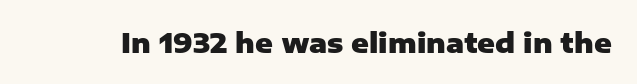
What stands out about the letter spacing? Nothing — it is the standard amount. No italicization has been applied; the sample stays upright. The gap between lines stays unmarked. Thick stems and heavy bowls — unmistakably bold.
